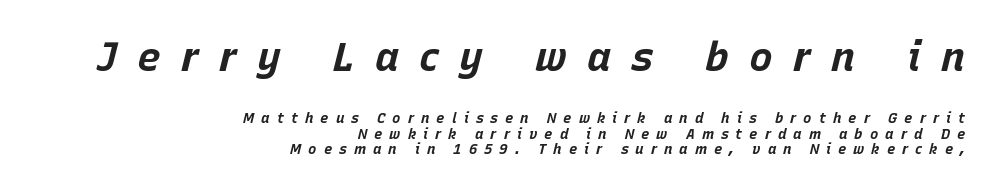
The image shows 40 px bold type, italic (leaning right); set right-aligned, tight line spacing (1.11x), unusually wide letter spacing (+0.5 em), not underlined; the first (top) block is 2.86x larger; low stroke contrast and a large x-height.
